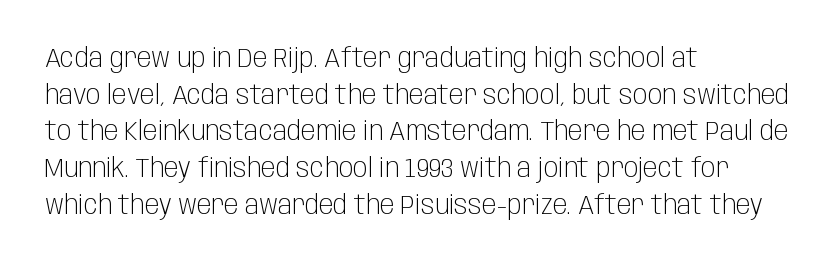
Reading down the block, your eye returns to a fixed left position each line. Do the letters lean? They stand straight. The strip under each line holds only bare page. Bold? No — there's no thickening of the strokes. Line spacing here is normal. Glyph-to-glyph distance matches everyday printed text.
